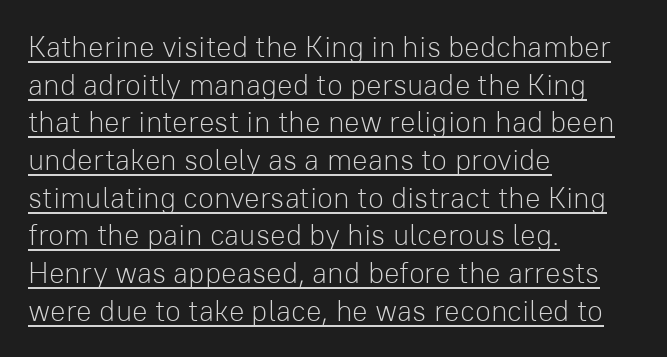
{"serif": "no", "italic": "no", "bold": "no", "weight": "light", "width": "normal", "stroke_contrast": "low", "x_height": "medium", "monospaced": "no", "underline": "yes", "align": "left", "line_spacing": "normal", "line_spacing_ratio": 1.3, "letter_spacing": "normal", "letter_spacing_em": 0.0, "glyph_px": 29}
